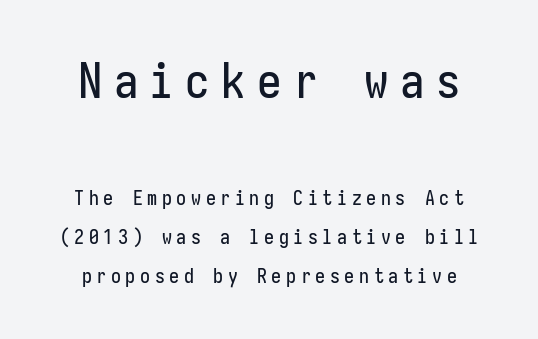
Q: Is the text italic (slanted)? A: No, it is upright.
Q: Is the typeface a serif or a sans-serif typeface? A: Sans-serif.
Q: Is the text underlined? A: No.
Q: Is the spacing between letters normal or unusually wide? A: Unusually wide.
Q: Is the spacing between lines tight, normal or loose? A: Loose.
Q: Which block of text is set in a larger size, the first (top) or the second (bottom)? A: The first (top) one.
Q: Width (condensed, normal, or wide)? A: Condensed.
Q: Stroke contrast? A: Low.
Q: x-height? A: Medium.
Q: Monospaced? A: Yes.
